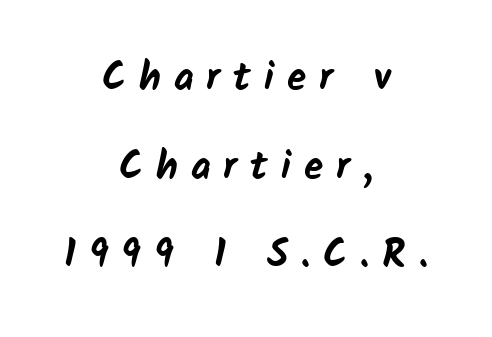
Q: Is the text bold? A: Yes.
Q: Is the typeface a serif or a sans-serif typeface? A: Sans-serif.
Q: Is the text underlined? A: No.
Q: How is the paragraph aligned? A: Centered.
Q: Is the spacing between letters normal or unusually wide? A: Unusually wide.
Q: Is the spacing between lines tight, normal or loose? A: Loose.
Q: Width (condensed, normal, or wide)? A: Normal.
Q: Stroke contrast? A: Low.
Q: x-height? A: Medium.
Q: Monospaced? A: No.
